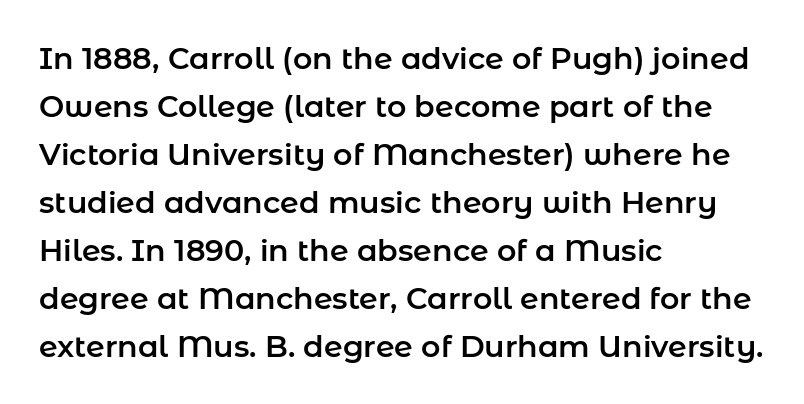
The image shows 30 px sans-serif type, upright; set left-aligned, normal line spacing (1.6x), normal letter spacing, not underlined; low stroke contrast and a medium x-height.
